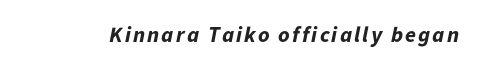
Honestly, there is no underline to notice here at all. Tall strokes in this sample are angled rather than plumb. A dark, heavy texture on the line: the type is bold.
